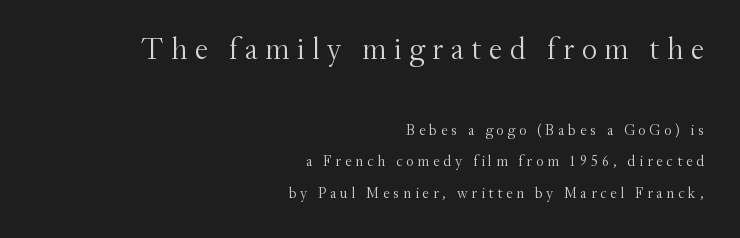
{"serif": "yes", "italic": "no", "bold": "no", "weight": "light", "width": "normal", "stroke_contrast": "medium", "x_height": "small", "monospaced": "no", "underline": "no", "align": "right", "line_spacing": "loose", "line_spacing_ratio": 2.1, "letter_spacing": "wide", "letter_spacing_em": 0.25, "larger_block": "first", "size_ratio": 2.0, "glyph_px": 30}
